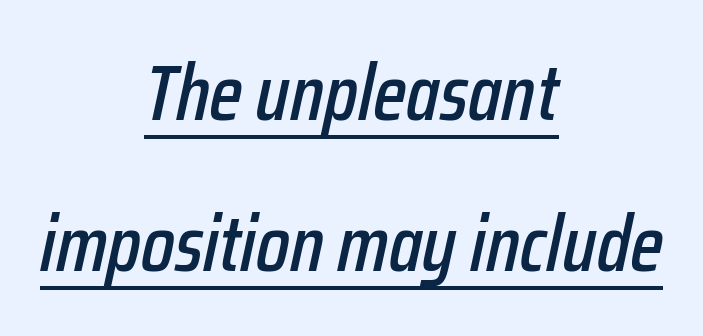
The image shows 79 px condensed type, italic (leaning right); set centered, loose line spacing (1.91x), normal letter spacing, underlined; low stroke contrast and a medium x-height.
